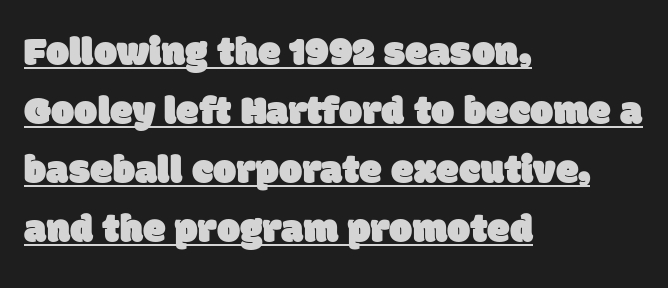
Q: Is the typeface a serif or a sans-serif typeface? A: Sans-serif.
Q: Is the text underlined? A: Yes.
Q: How is the paragraph aligned? A: Left-aligned.
Q: Is the spacing between letters normal or unusually wide? A: Normal.
Q: Is the spacing between lines tight, normal or loose? A: Normal.
Q: Width (condensed, normal, or wide)? A: Normal.
Q: Stroke contrast? A: Low.
Q: x-height? A: Large.
Q: Monospaced? A: No.
